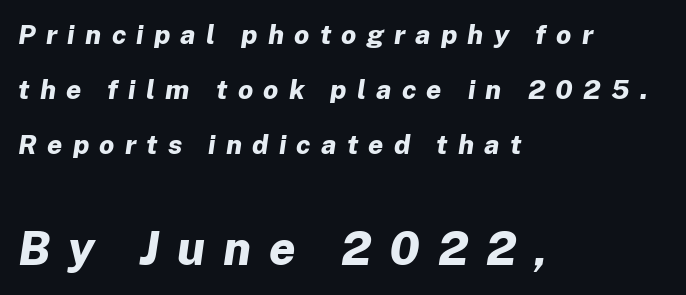
{"italic": "yes", "lean": "right", "slant_degrees": 8, "bold": "yes", "weight": "bold", "width": "normal", "stroke_contrast": "low", "x_height": "medium", "monospaced": "no", "underline": "no", "align": "left", "line_spacing": "loose", "line_spacing_ratio": 2.03, "letter_spacing": "wide", "letter_spacing_em": 0.38, "larger_block": "second", "size_ratio": 1.74, "glyph_px": 47}
